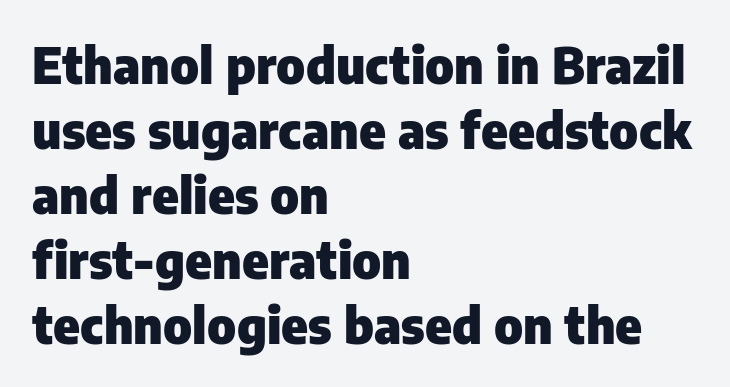
{"serif": "no", "italic": "no", "bold": "yes", "weight": "heavy", "width": "normal", "stroke_contrast": "low", "x_height": "medium", "monospaced": "no", "underline": "no", "align": "left", "line_spacing": "normal", "line_spacing_ratio": 1.3, "letter_spacing": "normal", "letter_spacing_em": 0.0, "glyph_px": 50}
